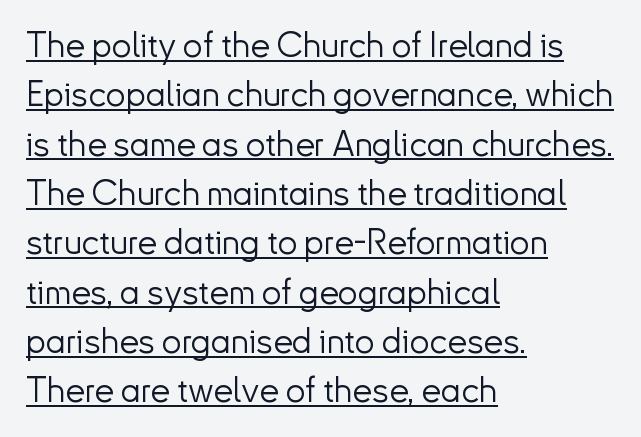
The image shows 35 px light sans-serif type, upright; set left-aligned, normal line spacing (1.41x), normal letter spacing, underlined; low stroke contrast and a small x-height.
